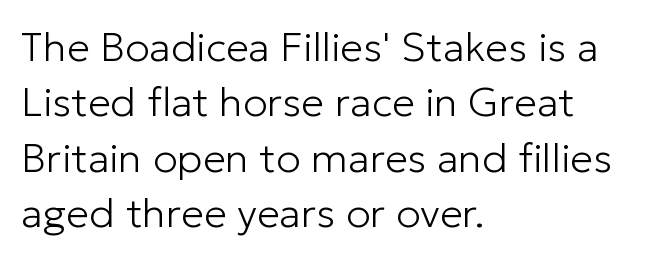
{"serif": "no", "italic": "no", "bold": "no", "weight": "light", "width": "normal", "stroke_contrast": "low", "x_height": "medium", "monospaced": "no", "underline": "no", "align": "left", "line_spacing": "normal", "line_spacing_ratio": 1.35, "letter_spacing": "normal", "letter_spacing_em": 0.0, "glyph_px": 41}
